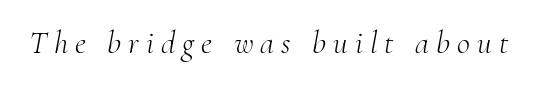
{"serif": "yes", "italic": "yes", "lean": "right", "slant_degrees": 10, "bold": "no", "weight": "light", "width": "normal", "stroke_contrast": "medium", "x_height": "small", "monospaced": "no", "underline": "no", "letter_spacing": "wide", "letter_spacing_em": 0.22, "glyph_px": 32}
